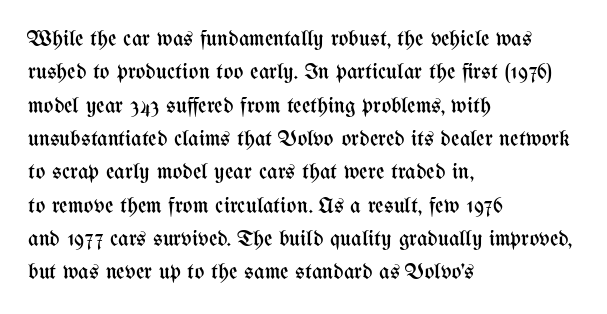
The image shows 23 px text type, upright; set left-aligned, normal line spacing (1.45x), normal letter spacing, not underlined.
